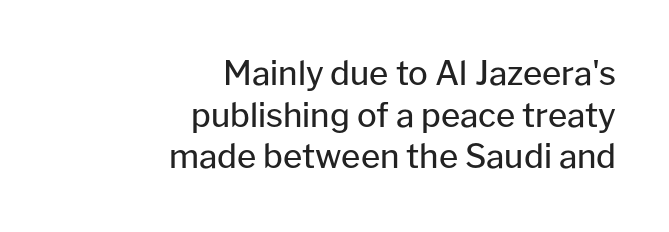
Q: Is the text bold? A: No.
Q: Is the text italic (slanted)? A: No, it is upright.
Q: Is the typeface a serif or a sans-serif typeface? A: Sans-serif.
Q: Is the text underlined? A: No.
Q: How is the paragraph aligned? A: Right-aligned.
Q: Is the spacing between letters normal or unusually wide? A: Normal.
Q: Is the spacing between lines tight, normal or loose? A: Normal.
Q: Width (condensed, normal, or wide)? A: Normal.
Q: Stroke contrast? A: Low.
Q: x-height? A: Medium.
Q: Monospaced? A: No.
